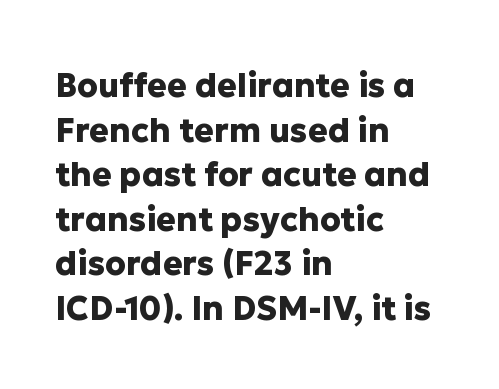
{"serif": "no", "italic": "no", "bold": "yes", "weight": "heavy", "width": "normal", "stroke_contrast": "low", "x_height": "medium", "monospaced": "no", "underline": "no", "align": "left", "line_spacing": "normal", "line_spacing_ratio": 1.35, "letter_spacing": "normal", "letter_spacing_em": 0.0, "glyph_px": 33}
